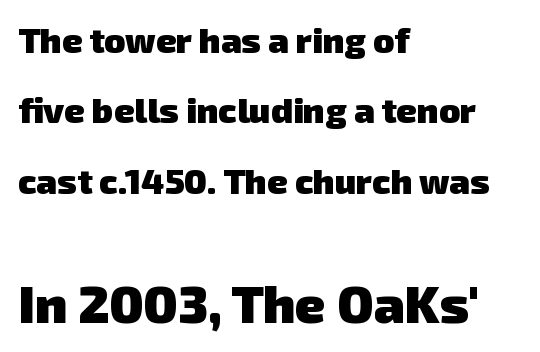
{"serif": "no", "bold": "yes", "weight": "heavy", "width": "normal", "stroke_contrast": "low", "x_height": "medium", "monospaced": "no", "underline": "no", "align": "left", "line_spacing": "loose", "line_spacing_ratio": 2.01, "letter_spacing": "normal", "letter_spacing_em": 0.0, "larger_block": "second", "size_ratio": 1.49, "glyph_px": 52}
